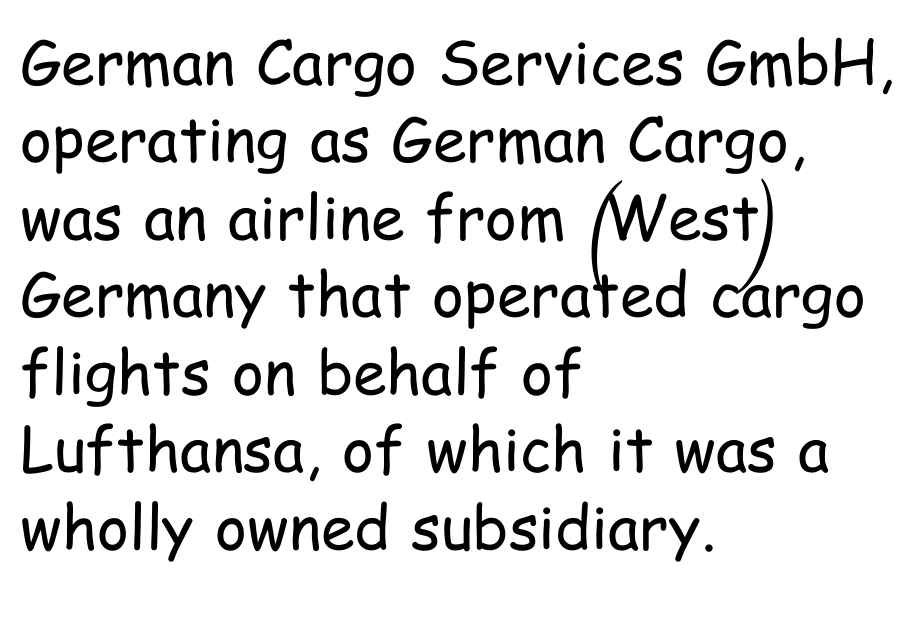
The area under the type is left untouched. You could not count columns in this text — the font is proportionally spaced. Leading matches the norm, producing a regular column. Nothing heavy about these letters — not bold at all. This sample uses a sans-serif face.
